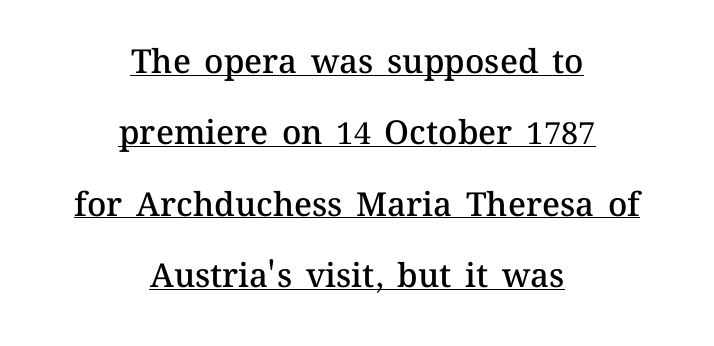
The passage shown is typed in a proportional face where columns would drift. The typography opts for an upright posture over an oblique one. These characters rest on top of a visible drawn line. The rendering positions every line midway between the sides. Compared with an ordinary text face, these strokes are moderately heavier — a semibold. You could call the tracking neutral — neither tight nor loose.
